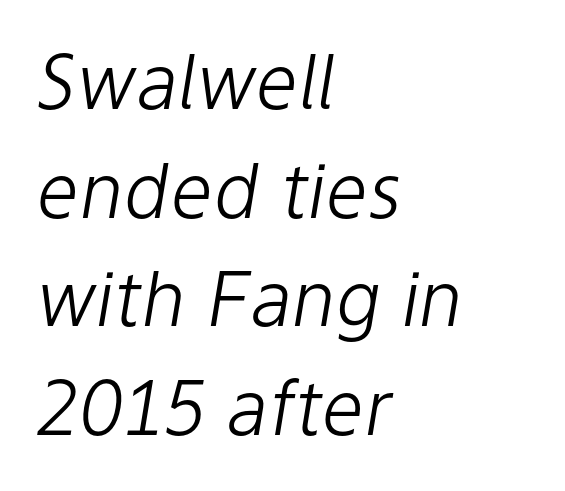
Italic: yes, the glyphs are oblique. The tracking reads as untouched default to a designer's eye. The letters look calm and open, with moderate or lighter stems. Regarding leading, the lines here are spaced in the standard way.
